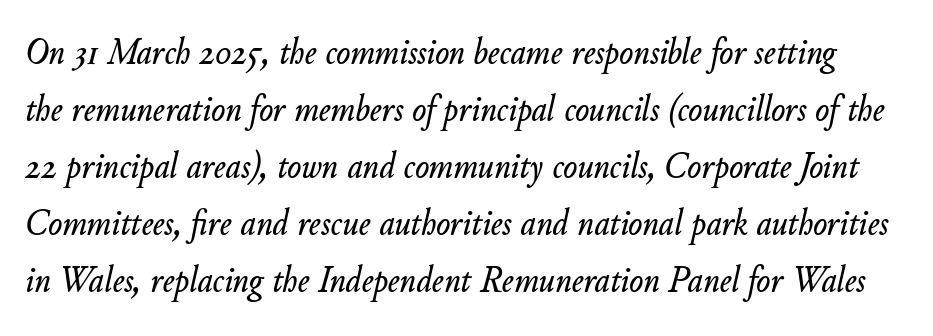
Each new line begins a customary step beneath the previous one. Note the varied advance widths — an 'i' is clearly narrower than an 'm'. Nobody touched the tracking dial on this one. Anything drawn beneath the words? Only blank space. A typesetter would mark this as italic.
